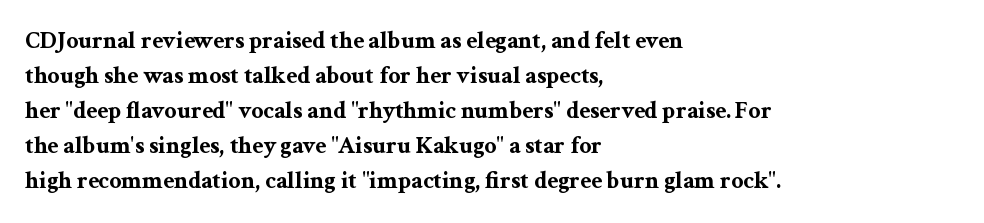
Q: Is the text bold? A: Yes.
Q: Is the text italic (slanted)? A: No, it is upright.
Q: Is the text underlined? A: No.
Q: How is the paragraph aligned? A: Left-aligned.
Q: Is the spacing between letters normal or unusually wide? A: Normal.
Q: Is the spacing between lines tight, normal or loose? A: Normal.
